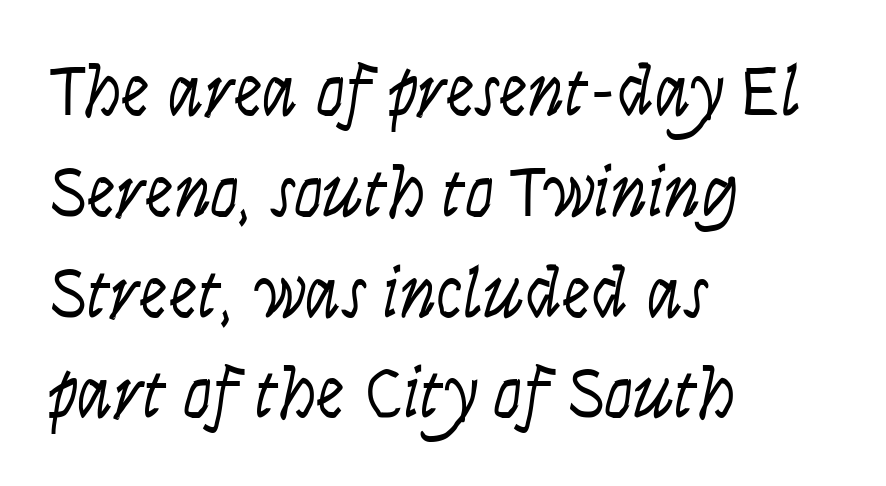
{"italic": "yes", "lean": "right", "slant_degrees": 9, "bold": "no", "weight": "light", "width": "condensed", "stroke_contrast": "low", "x_height": "large", "monospaced": "no", "underline": "no", "align": "left", "line_spacing": "normal", "line_spacing_ratio": 1.4, "letter_spacing": "normal", "letter_spacing_em": 0.0, "glyph_px": 72}
